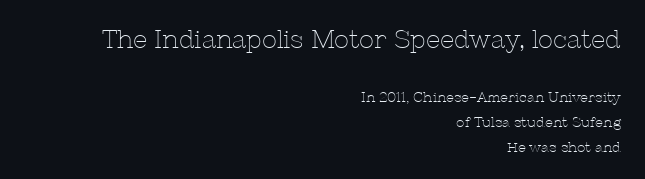
Descenders hang freely into open space. Ordinary non-slanted type is in use. Look at the tracking — it's just the regular setting, nothing added. The strokes are not fattened; the text isn't bold.
